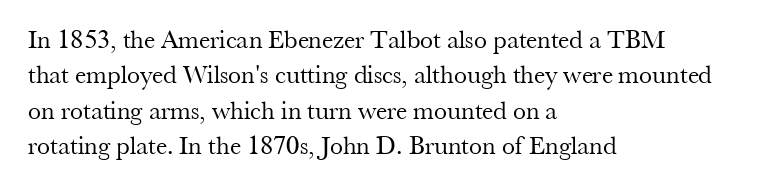
{"italic": "no", "bold": "no", "underline": "no", "align": "left", "line_spacing": "normal", "line_spacing_ratio": 1.36, "letter_spacing": "normal", "letter_spacing_em": 0.0, "glyph_px": 26}
